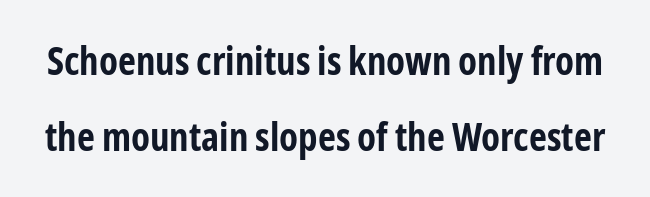
{"serif": "no", "italic": "no", "bold": "yes", "weight": "bold", "width": "condensed", "stroke_contrast": "low", "x_height": "medium", "monospaced": "no", "underline": "no", "line_spacing": "loose", "line_spacing_ratio": 1.95, "letter_spacing": "normal", "letter_spacing_em": 0.0, "glyph_px": 39}
